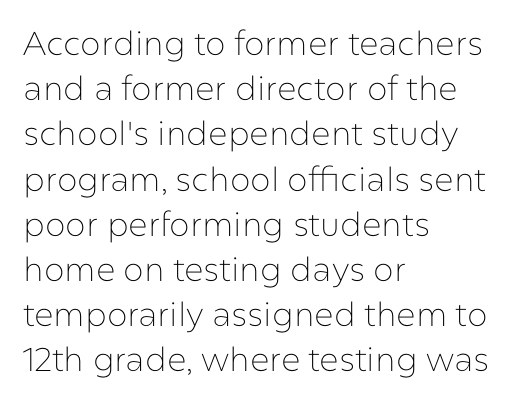
{"serif": "no", "italic": "no", "bold": "no", "weight": "thin", "width": "normal", "stroke_contrast": "low", "x_height": "medium", "monospaced": "no", "underline": "no", "align": "left", "line_spacing": "normal", "line_spacing_ratio": 1.37, "letter_spacing": "normal", "letter_spacing_em": 0.0, "glyph_px": 33}
